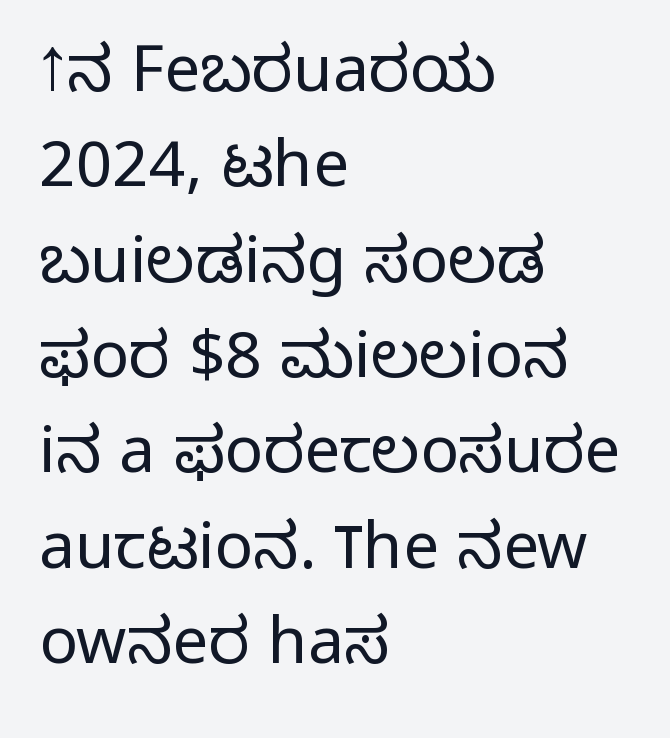
The image shows 64 px light sans-serif type, upright; set left-aligned, normal line spacing (1.49x), normal letter spacing, not underlined; low stroke contrast and a medium x-height.
